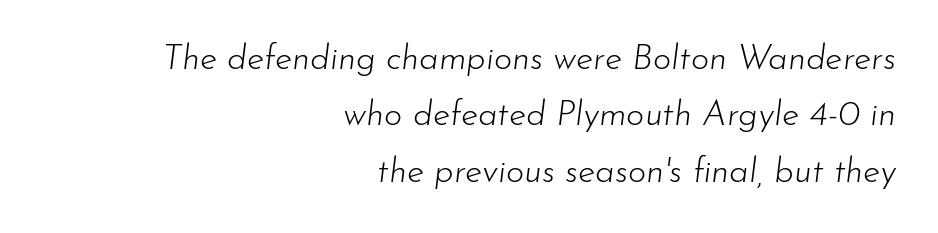
Q: Is the text bold? A: No.
Q: Is the text italic (slanted)? A: Yes, it leans right by about 7 degrees.
Q: Is the text underlined? A: No.
Q: How is the paragraph aligned? A: Right-aligned.
Q: Is the spacing between letters normal or unusually wide? A: Normal.
Q: Is the spacing between lines tight, normal or loose? A: Normal.
Q: Width (condensed, normal, or wide)? A: Normal.
Q: Stroke contrast? A: Low.
Q: x-height? A: Small.
Q: Monospaced? A: No.
